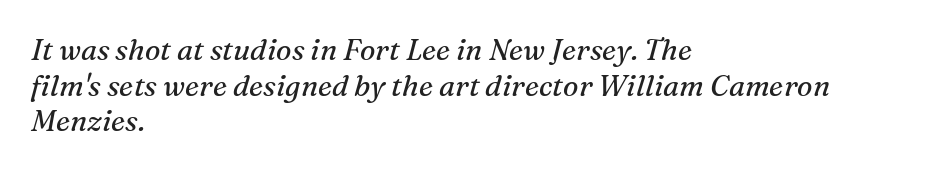
Q: Is the text bold? A: No.
Q: Is the text italic (slanted)? A: Yes, it leans right by about 16 degrees.
Q: Is the typeface a serif or a sans-serif typeface? A: Serif.
Q: Is the text underlined? A: No.
Q: How is the paragraph aligned? A: Left-aligned.
Q: Is the spacing between letters normal or unusually wide? A: Normal.
Q: Width (condensed, normal, or wide)? A: Normal.
Q: Stroke contrast? A: Medium.
Q: x-height? A: Medium.
Q: Monospaced? A: No.
